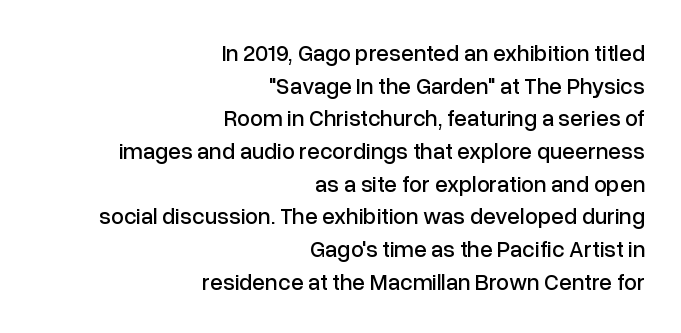
The image shows 23 px text type, upright; set right-aligned, normal line spacing (1.42x), normal letter spacing, not underlined.
